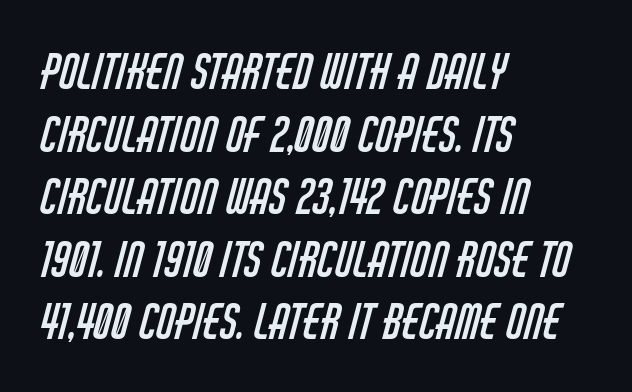
The image shows 47 px regular-weight, condensed sans-serif type; set left-aligned, normal line spacing (1.33x), normal letter spacing, not underlined; low stroke contrast and a large x-height.
